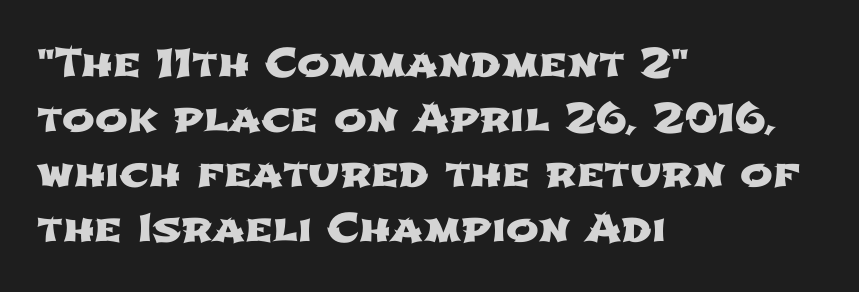
Q: Is the typeface a serif or a sans-serif typeface? A: Sans-serif.
Q: Is the text underlined? A: No.
Q: How is the paragraph aligned? A: Left-aligned.
Q: Is the spacing between letters normal or unusually wide? A: Normal.
Q: Is the spacing between lines tight, normal or loose? A: Normal.
Q: Width (condensed, normal, or wide)? A: Wide.
Q: Stroke contrast? A: Low.
Q: x-height? A: Medium.
Q: Monospaced? A: No.
